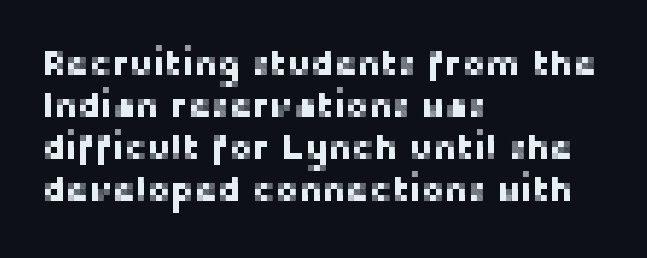
Q: Is the text italic (slanted)? A: No, it is upright.
Q: Is the typeface a serif or a sans-serif typeface? A: Sans-serif.
Q: Is the text underlined? A: No.
Q: How is the paragraph aligned? A: Left-aligned.
Q: Is the spacing between letters normal or unusually wide? A: Normal.
Q: Width (condensed, normal, or wide)? A: Normal.
Q: Stroke contrast? A: Low.
Q: x-height? A: Medium.
Q: Monospaced? A: No.
